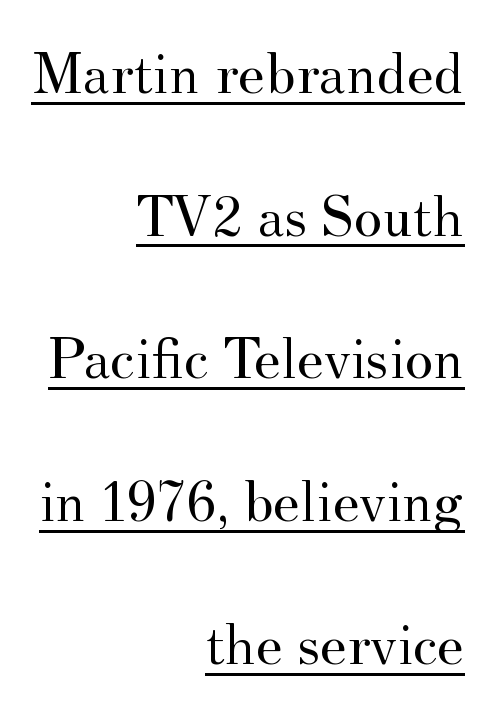
{"serif": "yes", "italic": "no", "bold": "no", "weight": "regular", "width": "normal", "stroke_contrast": "medium", "x_height": "small", "monospaced": "no", "underline": "yes", "align": "right", "line_spacing": "loose", "line_spacing_ratio": 2.34, "letter_spacing": "normal", "letter_spacing_em": 0.0, "glyph_px": 61}
